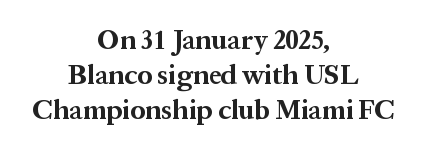
Q: Is the text bold? A: Yes.
Q: Is the text italic (slanted)? A: No, it is upright.
Q: Is the text underlined? A: No.
Q: How is the paragraph aligned? A: Centered.
Q: Is the spacing between letters normal or unusually wide? A: Normal.
Q: Is the spacing between lines tight, normal or loose? A: Normal.
